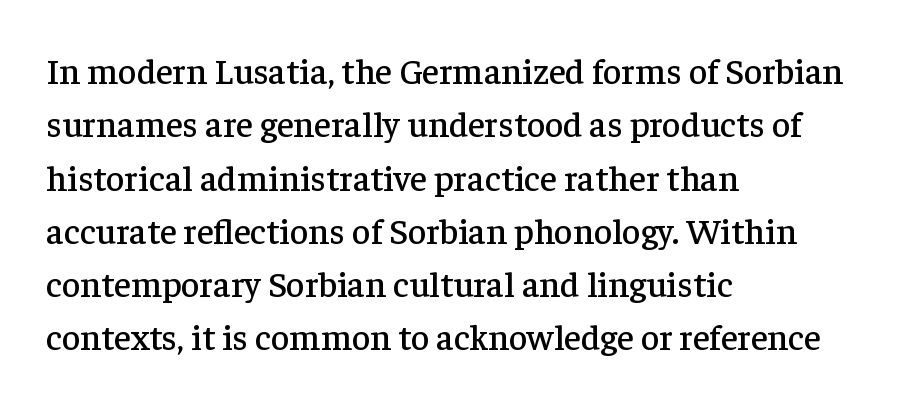
Upright lettering throughout. Leading: standard. This rendering features lettering with no underline. The setting favours the left margin, as ordinary paragraphs usually do. The face used here is seriffed, in the tradition of book romans. Each letter keeps its own natural width here, so spacing adapts to shape.
